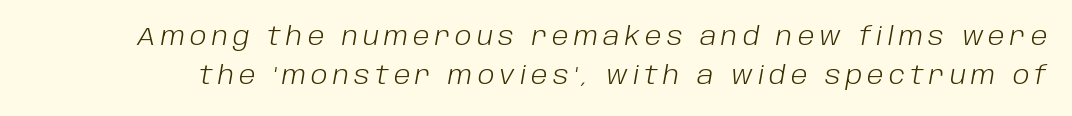
{"italic": "yes", "lean": "right", "slant_degrees": 10, "bold": "no", "underline": "no", "line_spacing": "normal", "line_spacing_ratio": 1.58, "letter_spacing": "wide", "letter_spacing_em": 0.21, "glyph_px": 25}
